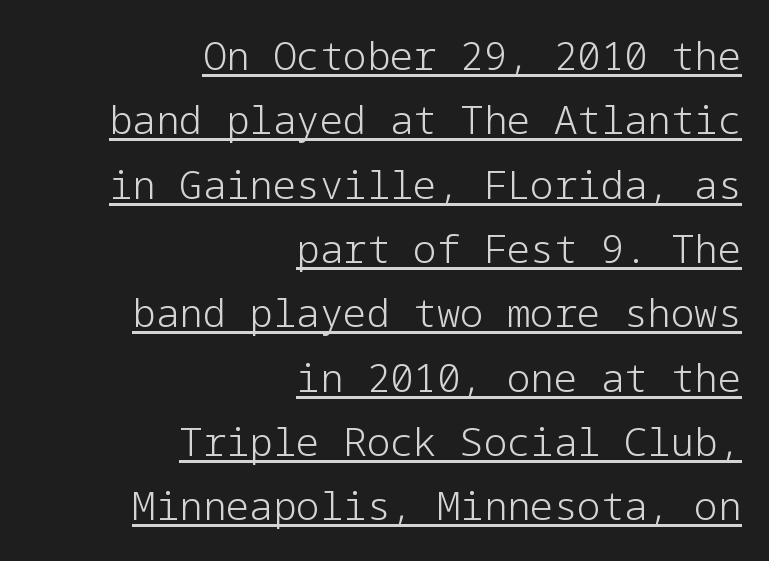
Between one letter and the next there's only the usual sliver of space. The strokes carry an ordinary text weight at most. The typesetter has applied underlining to the passage shown. The space between consecutive lines is moderate.
